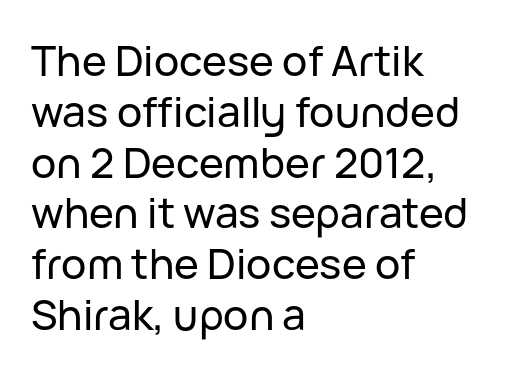
The image shows 42 px sans-serif type, upright; set left-aligned, line spacing 1.21x, normal letter spacing, not underlined; low stroke contrast and a medium x-height.
